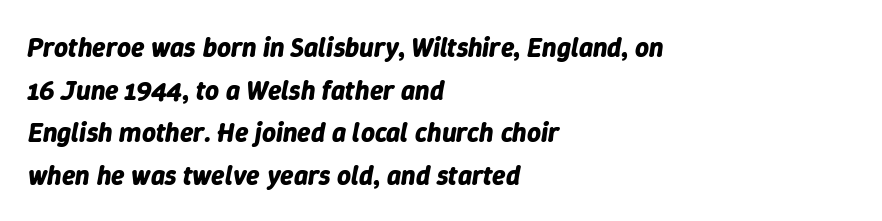
Q: Is the text bold? A: Yes.
Q: Is the text italic (slanted)? A: Yes, it leans right by about 9 degrees.
Q: Is the text underlined? A: No.
Q: How is the paragraph aligned? A: Left-aligned.
Q: Is the spacing between letters normal or unusually wide? A: Normal.
Q: Is the spacing between lines tight, normal or loose? A: Normal.
